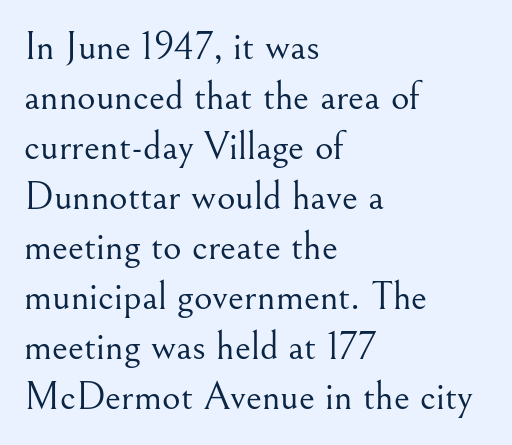
Q: Is the text bold? A: No.
Q: Is the text italic (slanted)? A: No, it is upright.
Q: Is the typeface a serif or a sans-serif typeface? A: Serif.
Q: Is the text underlined? A: No.
Q: How is the paragraph aligned? A: Left-aligned.
Q: Is the spacing between letters normal or unusually wide? A: Normal.
Q: Is the spacing between lines tight, normal or loose? A: Normal.
Q: Width (condensed, normal, or wide)? A: Normal.
Q: Stroke contrast? A: Medium.
Q: x-height? A: Small.
Q: Monospaced? A: No.
